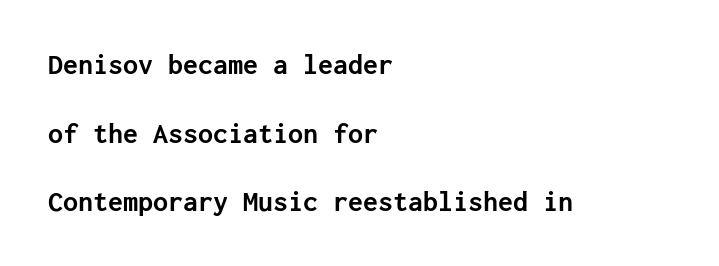
Observe the ordinary spacing: letters are neighbours, not strangers. Underlining? Definitely not there. The line-height multiplier appears high, well above default. Summary of weight: heavy, a full bold. Horizontal alignment here is leftward, the default for most running prose.
